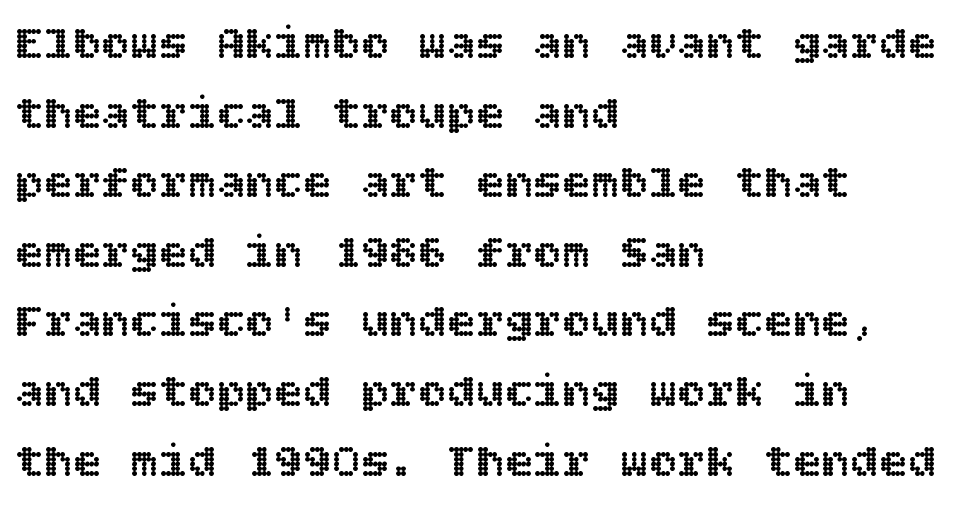
Is the block centered? No — it sits flush against the left margin. Unmarked baselines from the first word to the last. Rows of type keep a routine distance in the vertical direction. Unlike italic type, these characters show no tilt at all.
